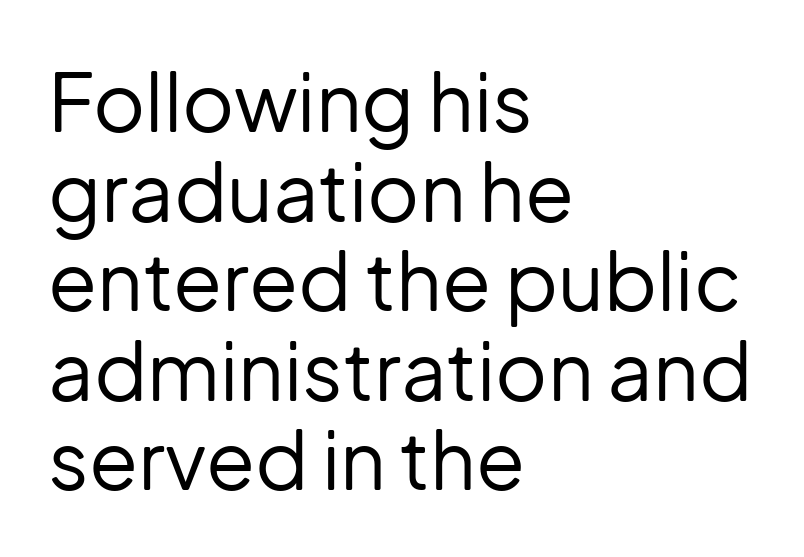
A sans-serif font was chosen for this passage. Words float on clear page, feet unadorned. The letters advance in unequal steps, a hallmark of proportional type. Each word holds together tightly as a unit, with standard inter-letter gaps.
